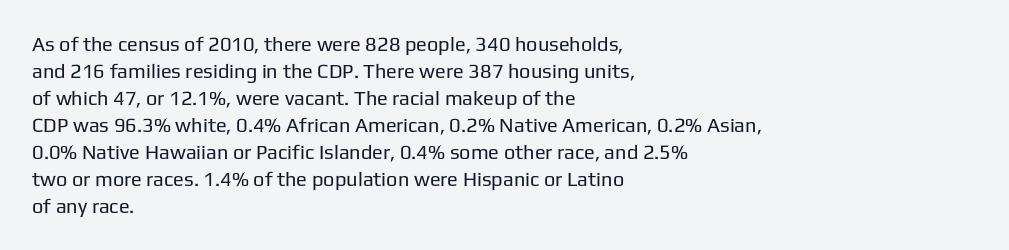
The image shows 20 px text type, upright; set left-aligned, normal line spacing (1.35x), normal letter spacing, not underlined.
